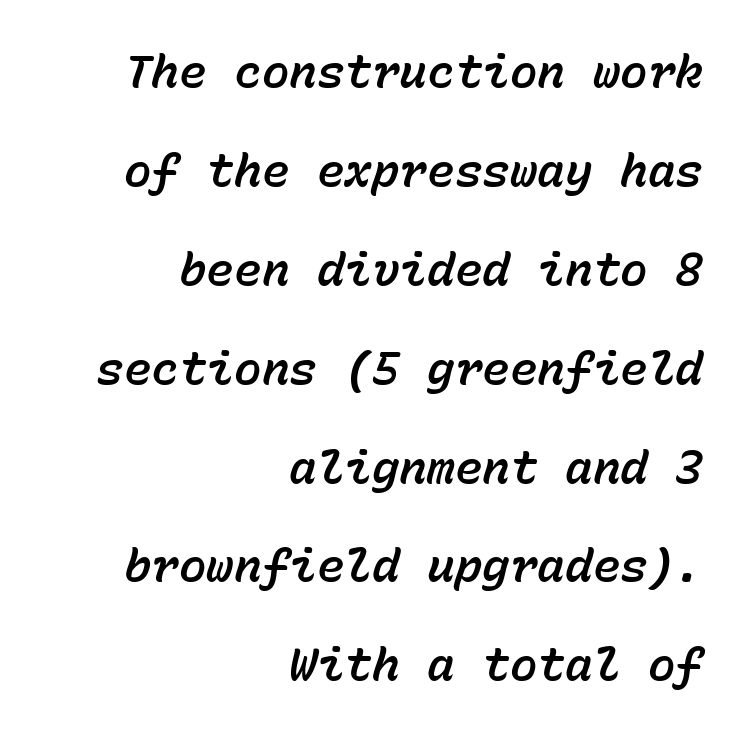
Q: Is the text italic (slanted)? A: Yes, it leans right by about 15 degrees.
Q: Is the text underlined? A: No.
Q: How is the paragraph aligned? A: Right-aligned.
Q: Is the spacing between letters normal or unusually wide? A: Normal.
Q: Is the spacing between lines tight, normal or loose? A: Loose.
Q: Width (condensed, normal, or wide)? A: Normal.
Q: Stroke contrast? A: Low.
Q: x-height? A: Medium.
Q: Monospaced? A: Yes.
